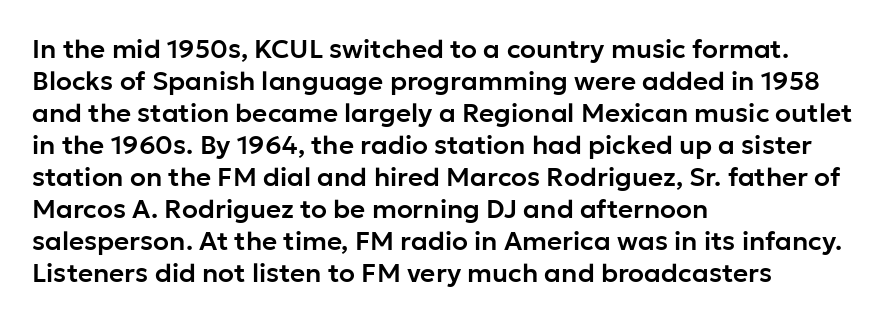
{"italic": "no", "underline": "no", "align": "left", "line_spacing_ratio": 1.23, "letter_spacing": "normal", "letter_spacing_em": 0.0, "glyph_px": 26}
